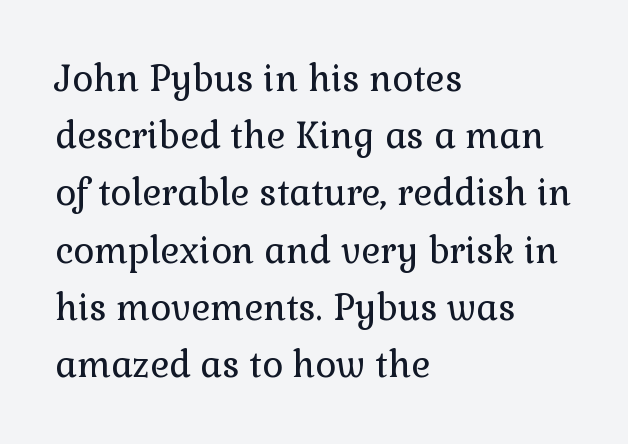
{"serif": "yes", "italic": "no", "bold": "no", "weight": "regular", "width": "normal", "x_height": "medium", "monospaced": "no", "underline": "no", "align": "left", "line_spacing": "normal", "line_spacing_ratio": 1.59, "letter_spacing": "normal", "letter_spacing_em": 0.0, "glyph_px": 36}
